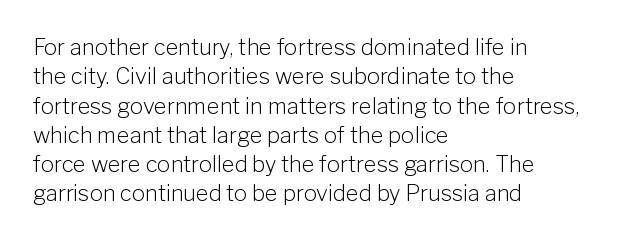
The image shows 22 px text type, upright; set left-aligned, normal line spacing (1.33x), normal letter spacing, not underlined.
